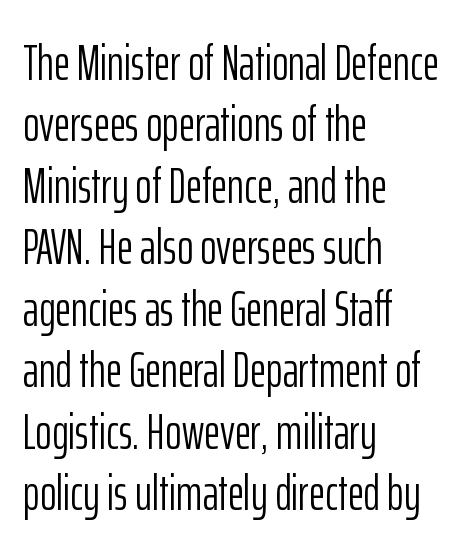
No feet cap the strokes, marking this as sans-serif type. The rag falls on the right side of this text block. The face used here is proportionally spaced, like ordinary book or web type. Italic: no, the glyphs are upright roman. Think standard paragraph weight, or any step lighter than that. Here the glyphs are tracked normally, forming tight word shapes.
